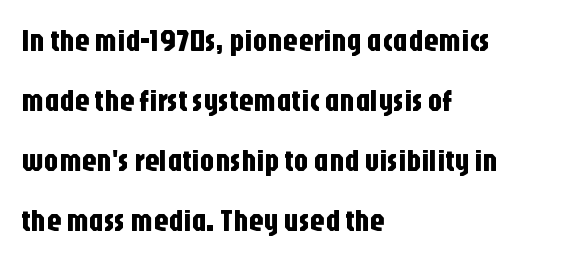
Q: Is the text italic (slanted)? A: No, it is upright.
Q: Is the typeface a serif or a sans-serif typeface? A: Sans-serif.
Q: Is the text underlined? A: No.
Q: How is the paragraph aligned? A: Left-aligned.
Q: Is the spacing between letters normal or unusually wide? A: Normal.
Q: Is the spacing between lines tight, normal or loose? A: Loose.
Q: Width (condensed, normal, or wide)? A: Condensed.
Q: Stroke contrast? A: Low.
Q: x-height? A: Large.
Q: Monospaced? A: No.
